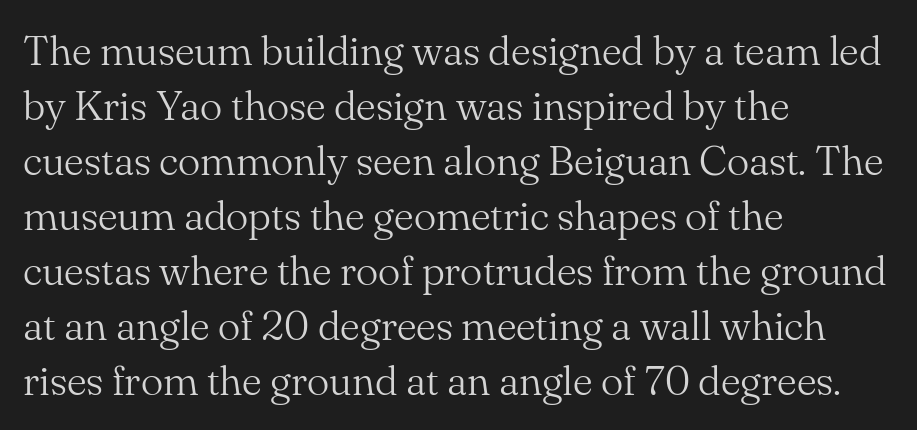
{"serif": "yes", "italic": "no", "bold": "no", "weight": "light", "width": "normal", "stroke_contrast": "medium", "x_height": "small", "monospaced": "no", "underline": "no", "align": "left", "line_spacing": "normal", "line_spacing_ratio": 1.31, "letter_spacing": "normal", "letter_spacing_em": 0.0, "glyph_px": 42}
